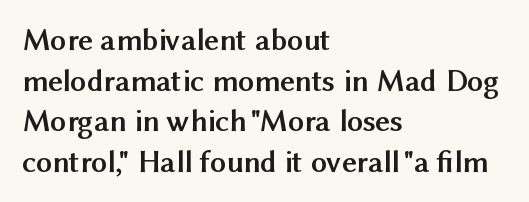
{"serif": "no", "italic": "no", "bold": "yes", "weight": "semibold", "width": "normal", "stroke_contrast": "medium", "x_height": "medium", "monospaced": "no", "underline": "no", "align": "left", "line_spacing": "normal", "line_spacing_ratio": 1.27, "letter_spacing": "normal", "letter_spacing_em": 0.0, "glyph_px": 32}
